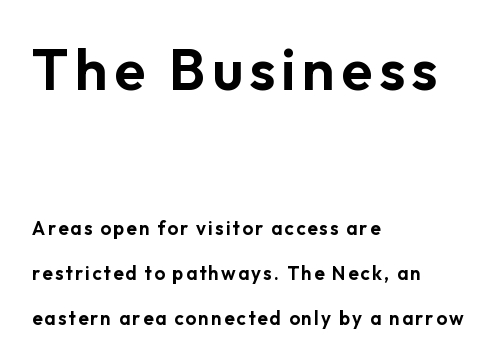
Q: Is the text italic (slanted)? A: No, it is upright.
Q: Is the typeface a serif or a sans-serif typeface? A: Sans-serif.
Q: Is the text underlined? A: No.
Q: How is the paragraph aligned? A: Left-aligned.
Q: Is the spacing between lines tight, normal or loose? A: Loose.
Q: Which block of text is set in a larger size, the first (top) or the second (bottom)? A: The first (top) one.
Q: Width (condensed, normal, or wide)? A: Normal.
Q: Stroke contrast? A: Low.
Q: x-height? A: Medium.
Q: Monospaced? A: No.
